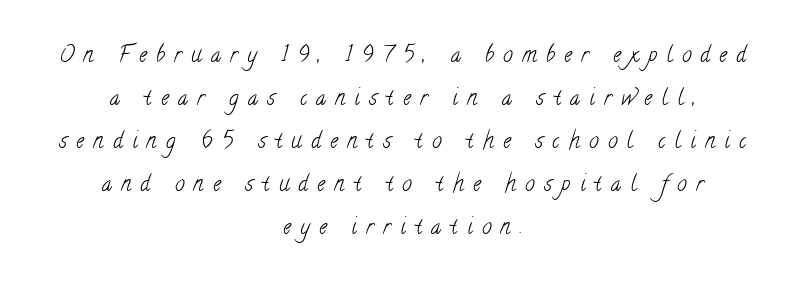
Underlining? Definitely not there. How would I describe the line gaps? Wide and relaxed. The characters are drawn with everyday or finer stroke widths. Caption: multi-line text, centered on the measure. Spacing between characters has been opened up far beyond the box default.
